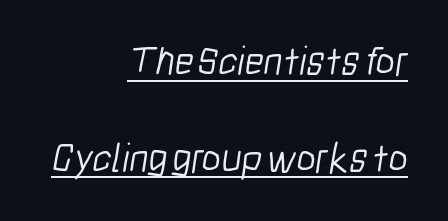
{"serif": "no", "bold": "no", "weight": "light", "width": "condensed", "stroke_contrast": "low", "x_height": "medium", "monospaced": "no", "underline": "yes", "align": "right", "line_spacing": "loose", "line_spacing_ratio": 2.36, "letter_spacing": "normal", "letter_spacing_em": 0.0, "glyph_px": 41}
